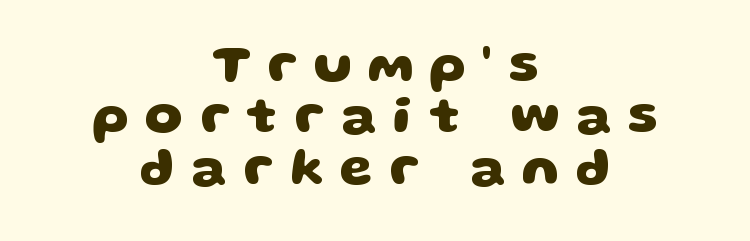
Decoration check: the copy has no underline. Looks like regular typesetting: each glyph gets only the width it needs. Thick stems and heavy bowls — unmistakably bold. Closely set lines give the paragraph a compact silhouette.
